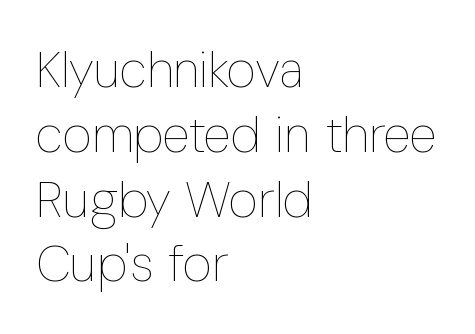
The image shows 51 px thin, condensed type, upright; set left-aligned, normal line spacing (1.27x), normal letter spacing, not underlined; low stroke contrast and a medium x-height.
